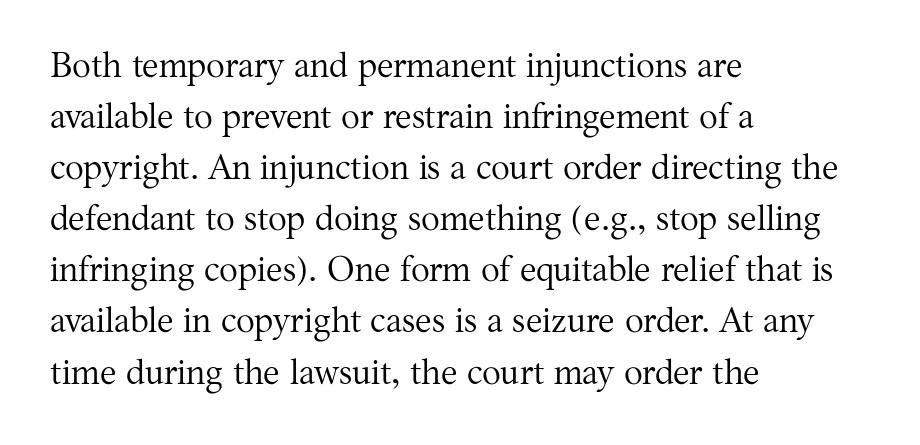
The type family on display is of the serif kind. The horizontal fit of the characters is conventional and even. Nobody drew a line under any word here. Each line starts at the same left margin while the right side varies. Vertical stems look standard width or narrower in stroke.
